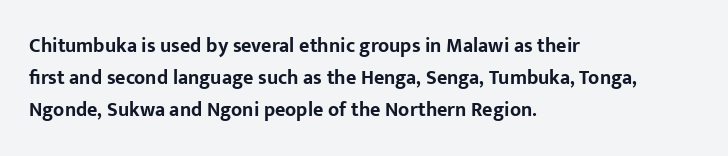
Q: Is the text bold? A: Yes.
Q: Is the text italic (slanted)? A: No, it is upright.
Q: Is the text underlined? A: No.
Q: How is the paragraph aligned? A: Left-aligned.
Q: Is the spacing between letters normal or unusually wide? A: Normal.
Q: Is the spacing between lines tight, normal or loose? A: Normal.
